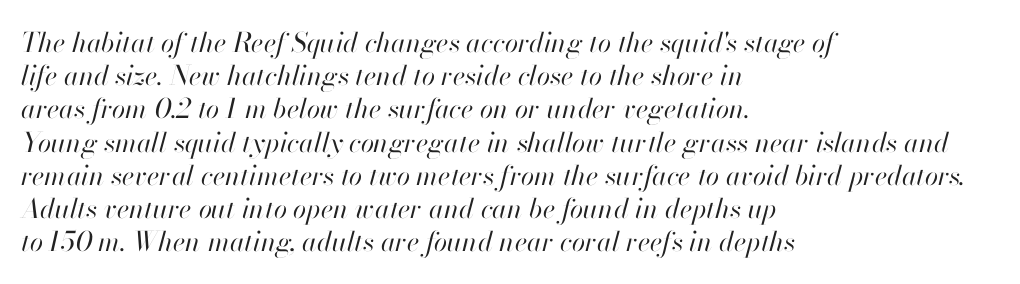
The image shows 27 px text type, italic (leaning right); set left-aligned, line spacing 1.23x, normal letter spacing, not underlined.
